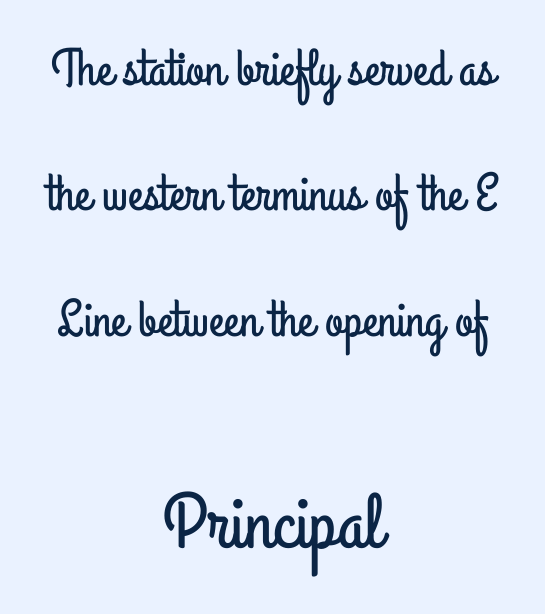
Q: Is the text italic (slanted)? A: No, it is upright.
Q: Is the typeface a serif or a sans-serif typeface? A: Sans-serif.
Q: Is the text underlined? A: No.
Q: How is the paragraph aligned? A: Centered.
Q: Is the spacing between letters normal or unusually wide? A: Normal.
Q: Is the spacing between lines tight, normal or loose? A: Loose.
Q: Which block of text is set in a larger size, the first (top) or the second (bottom)? A: The second (bottom) one.
Q: Width (condensed, normal, or wide)? A: Condensed.
Q: Stroke contrast? A: Low.
Q: x-height? A: Small.
Q: Monospaced? A: No.
